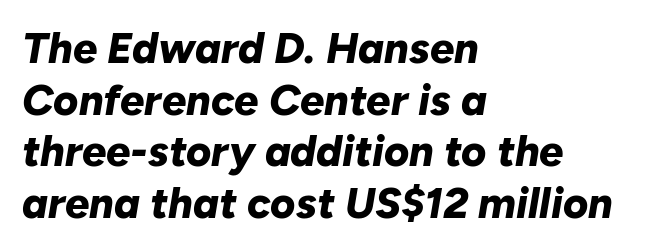
Q: Is the text bold? A: Yes.
Q: Is the text italic (slanted)? A: Yes, it leans right by about 10 degrees.
Q: Is the text underlined? A: No.
Q: How is the paragraph aligned? A: Left-aligned.
Q: Is the spacing between letters normal or unusually wide? A: Normal.
Q: Width (condensed, normal, or wide)? A: Normal.
Q: Stroke contrast? A: Low.
Q: x-height? A: Medium.
Q: Monospaced? A: No.
